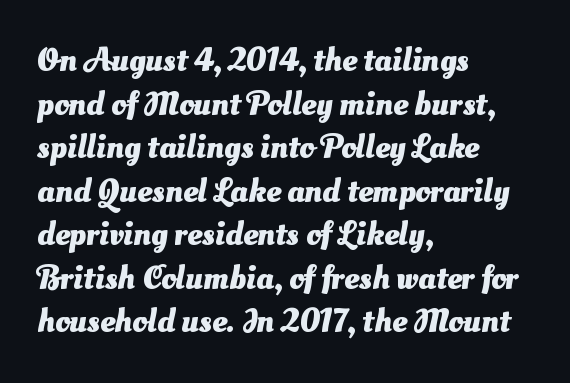
Q: Is the text bold? A: Yes.
Q: Is the typeface a serif or a sans-serif typeface? A: Sans-serif.
Q: Is the text underlined? A: No.
Q: How is the paragraph aligned? A: Left-aligned.
Q: Is the spacing between letters normal or unusually wide? A: Normal.
Q: Is the spacing between lines tight, normal or loose? A: Normal.
Q: Width (condensed, normal, or wide)? A: Normal.
Q: Stroke contrast? A: Medium.
Q: x-height? A: Small.
Q: Monospaced? A: No.
